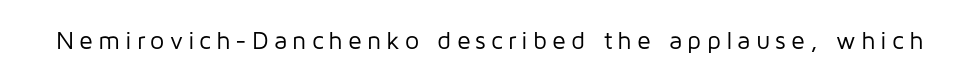
Nothing heavy about these letters — not bold at all. Students, note that the glyphs here are deliberately spaced far apart. The space directly below the letters is spotless. Rendered with straight, roman letterforms.
